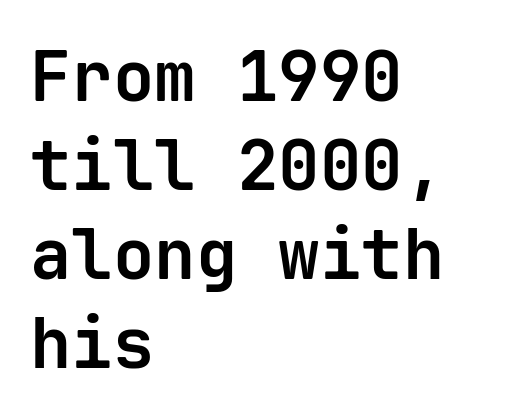
Plain, unruled lines of type. The type is set solid horizontally, with unmodified tracking. This is heavy type, rendered in bold. Italic? Not at all — the glyphs are vertical. Leftover space on each line is placed entirely after the last word.
